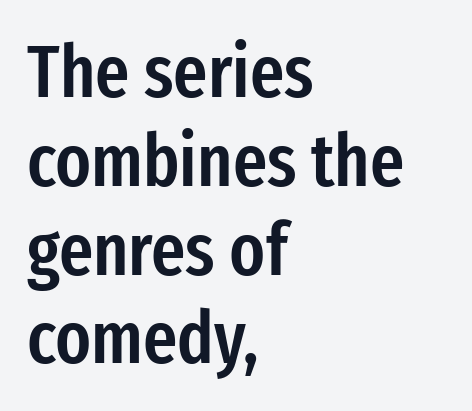
{"serif": "no", "italic": "no", "bold": "semi", "weight": "semibold", "width": "condensed", "stroke_contrast": "low", "x_height": "medium", "monospaced": "no", "underline": "no", "align": "left", "line_spacing_ratio": 1.2, "letter_spacing": "normal", "letter_spacing_em": 0.0, "glyph_px": 74}
